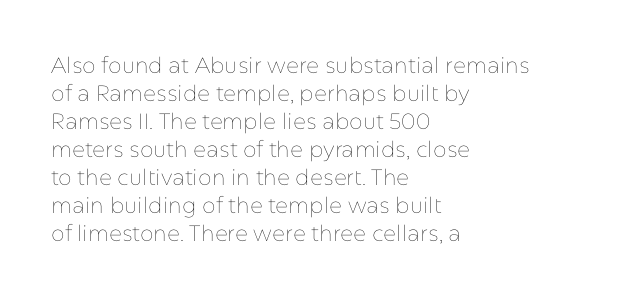
The image shows 22 px text type, upright; set left-aligned, normal line spacing (1.27x), normal letter spacing, not underlined.
